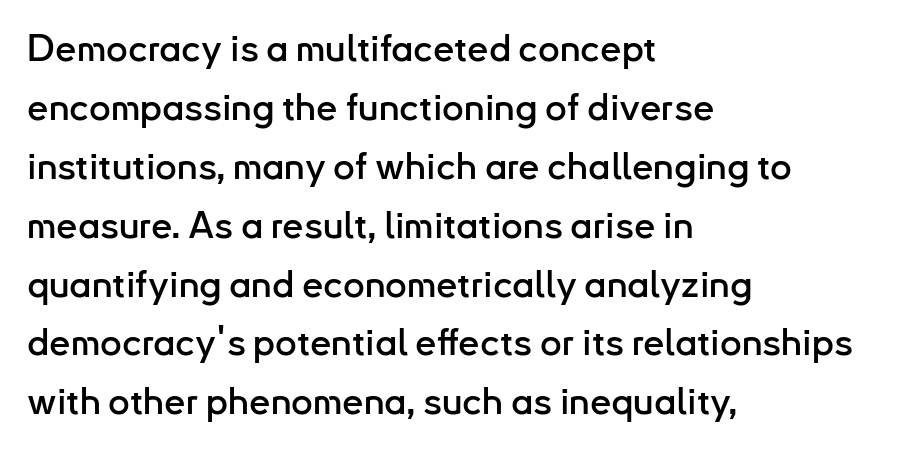
{"serif": "no", "italic": "no", "width": "normal", "stroke_contrast": "low", "x_height": "small", "monospaced": "no", "underline": "no", "align": "left", "line_spacing": "normal", "line_spacing_ratio": 1.55, "letter_spacing": "normal", "letter_spacing_em": 0.0, "glyph_px": 38}
